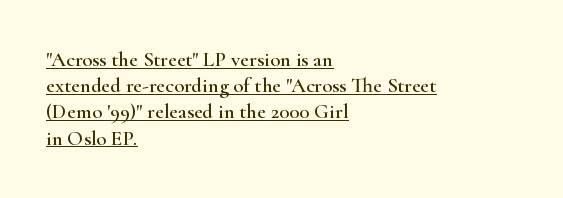
Q: Is the text italic (slanted)? A: No, it is upright.
Q: Is the text underlined? A: Yes.
Q: How is the paragraph aligned? A: Left-aligned.
Q: Is the spacing between letters normal or unusually wide? A: Normal.
Q: Is the spacing between lines tight, normal or loose? A: Normal.
